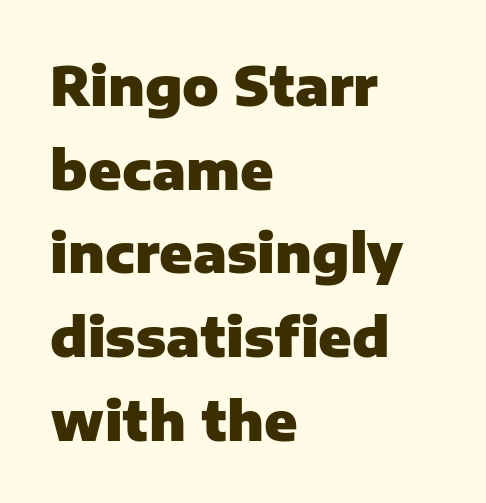
Q: Is the text bold? A: Yes.
Q: Is the text italic (slanted)? A: No, it is upright.
Q: Is the typeface a serif or a sans-serif typeface? A: Sans-serif.
Q: Is the text underlined? A: No.
Q: How is the paragraph aligned? A: Left-aligned.
Q: Is the spacing between letters normal or unusually wide? A: Normal.
Q: Is the spacing between lines tight, normal or loose? A: Normal.
Q: Width (condensed, normal, or wide)? A: Normal.
Q: Stroke contrast? A: Low.
Q: x-height? A: Medium.
Q: Monospaced? A: No.
